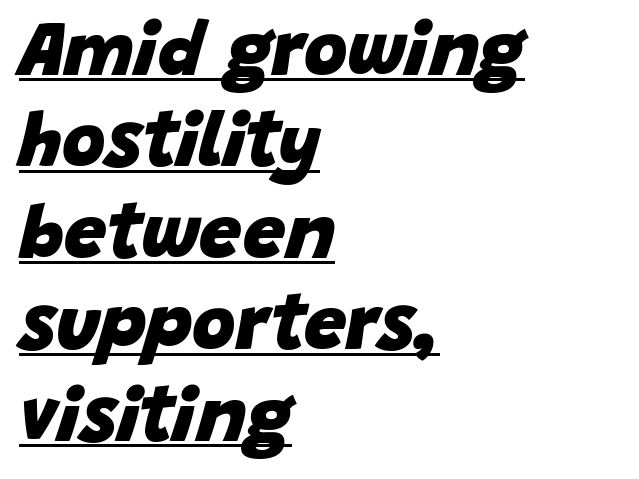
Q: Is the text bold? A: Yes.
Q: Is the text italic (slanted)? A: Yes, it leans right by about 15 degrees.
Q: Is the text underlined? A: Yes.
Q: How is the paragraph aligned? A: Left-aligned.
Q: Is the spacing between letters normal or unusually wide? A: Normal.
Q: Width (condensed, normal, or wide)? A: Normal.
Q: Stroke contrast? A: Low.
Q: x-height? A: Large.
Q: Monospaced? A: No.
